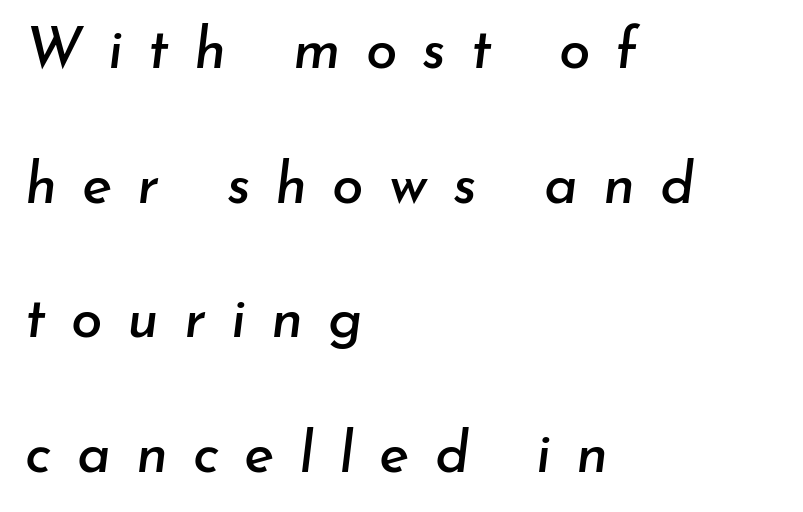
Honestly, the rows look like they've been pulled way apart. Emphasis-style slanted type is in use. Observe the wide spacing: letters keep a clear distance from each other. Line beginnings align vertically; line endings do not.
